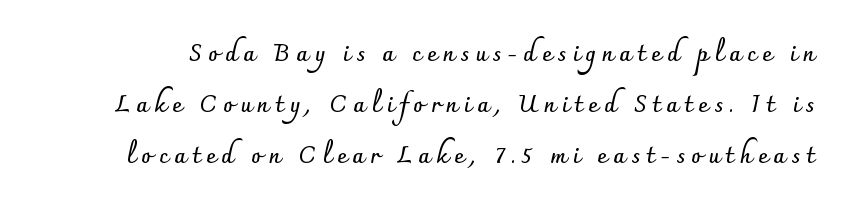
{"bold": "yes", "underline": "no", "line_spacing": "loose", "line_spacing_ratio": 2.22, "letter_spacing": "wide", "letter_spacing_em": 0.26, "glyph_px": 23}
